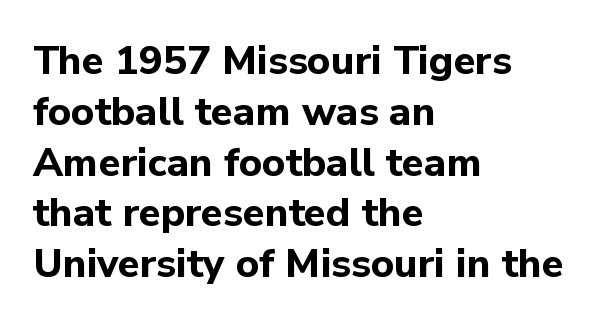
Honestly, the letter spacing is just normal — you wouldn't notice it. Unmarked baselines from the first word to the last. Horizontal bands of white between lines are of average thickness. The face used here has the dense, thick strokes of a bold. The specimen reads as upright at a glance.
